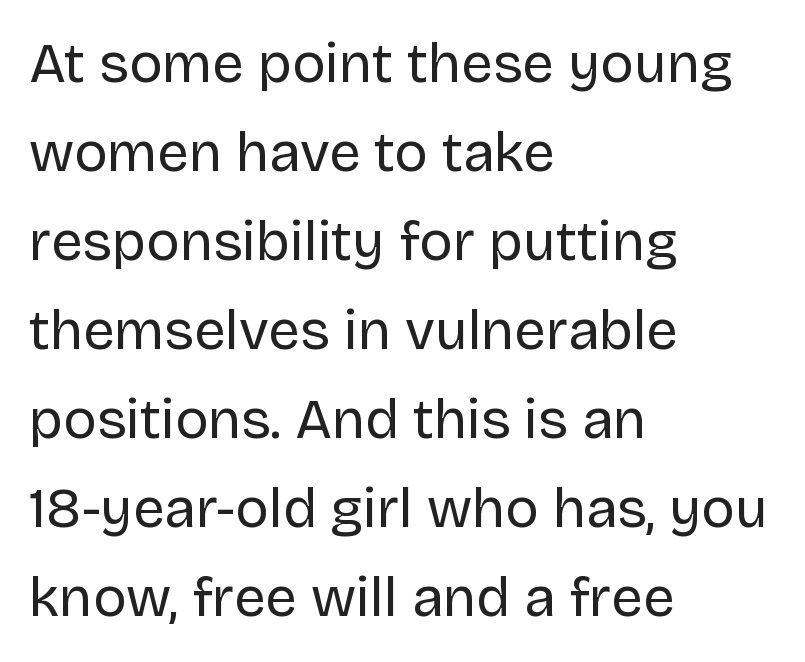
Q: Is the text bold? A: No.
Q: Is the text italic (slanted)? A: No, it is upright.
Q: Is the typeface a serif or a sans-serif typeface? A: Sans-serif.
Q: Is the text underlined? A: No.
Q: How is the paragraph aligned? A: Left-aligned.
Q: Is the spacing between letters normal or unusually wide? A: Normal.
Q: Is the spacing between lines tight, normal or loose? A: Normal.
Q: Width (condensed, normal, or wide)? A: Normal.
Q: Stroke contrast? A: Low.
Q: x-height? A: Large.
Q: Monospaced? A: No.
